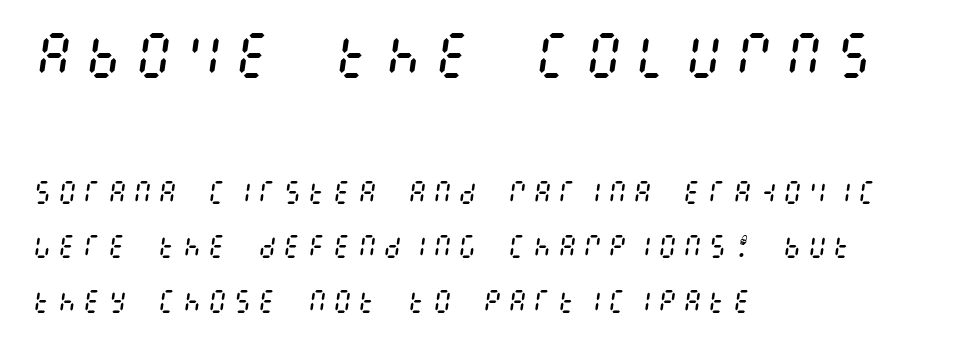
Someone cranked the tracking dial way up on this one. The face used here appears at its bigger size in the upper chunk. A great deal of white space separates one row of letters from the next. The text carries the slant typical of an italic or oblique font.
